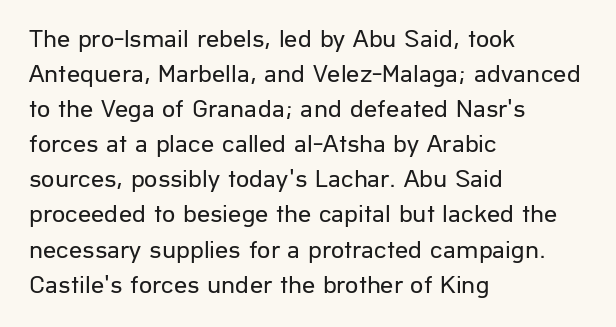
Q: Is the text bold? A: No.
Q: Is the text italic (slanted)? A: No, it is upright.
Q: Is the text underlined? A: No.
Q: How is the paragraph aligned? A: Left-aligned.
Q: Is the spacing between letters normal or unusually wide? A: Normal.
Q: Is the spacing between lines tight, normal or loose? A: Normal.
